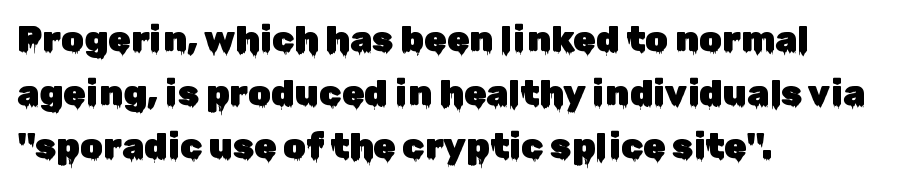
{"serif": "no", "italic": "no", "width": "normal", "stroke_contrast": "low", "x_height": "medium", "monospaced": "no", "underline": "no", "align": "left", "line_spacing": "normal", "line_spacing_ratio": 1.49, "letter_spacing": "normal", "letter_spacing_em": 0.0, "glyph_px": 36}
